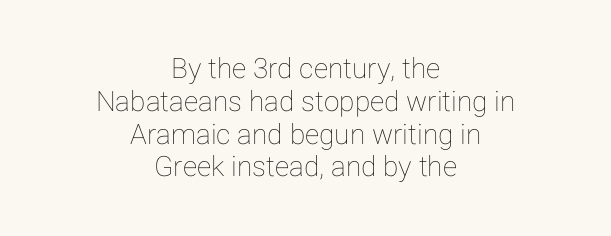
{"italic": "no", "width": "normal", "stroke_contrast": "low", "x_height": "medium", "monospaced": "no", "underline": "no", "align": "center", "line_spacing_ratio": 1.17, "letter_spacing": "normal", "letter_spacing_em": 0.0, "glyph_px": 28}
